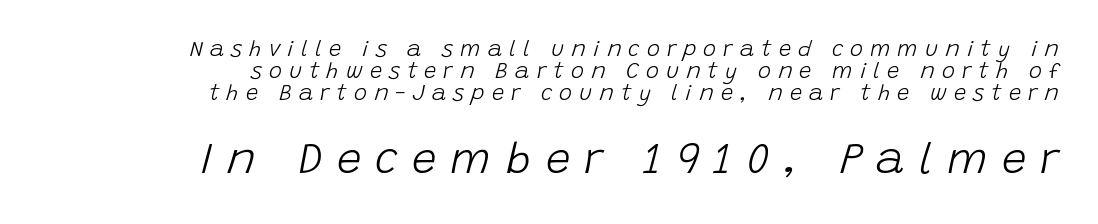
{"italic": "yes", "lean": "right", "slant_degrees": 15, "bold": "no", "weight": "light", "width": "normal", "stroke_contrast": "low", "x_height": "large", "monospaced": "no", "underline": "no", "align": "right", "line_spacing": "tight", "line_spacing_ratio": 0.99, "letter_spacing": "wide", "letter_spacing_em": 0.32, "larger_block": "second", "size_ratio": 2.0, "glyph_px": 44}
